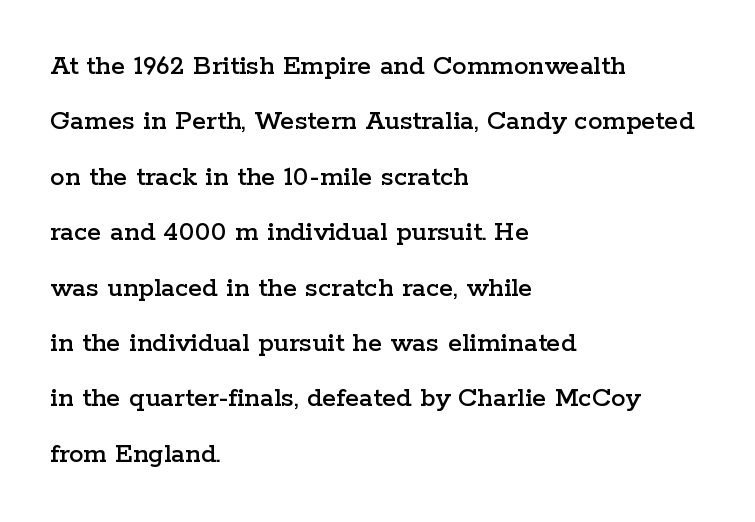
{"serif": "yes", "italic": "no", "width": "wide", "stroke_contrast": "low", "x_height": "medium", "monospaced": "no", "underline": "no", "align": "left", "line_spacing": "loose", "line_spacing_ratio": 1.91, "letter_spacing": "normal", "letter_spacing_em": 0.0, "glyph_px": 29}
